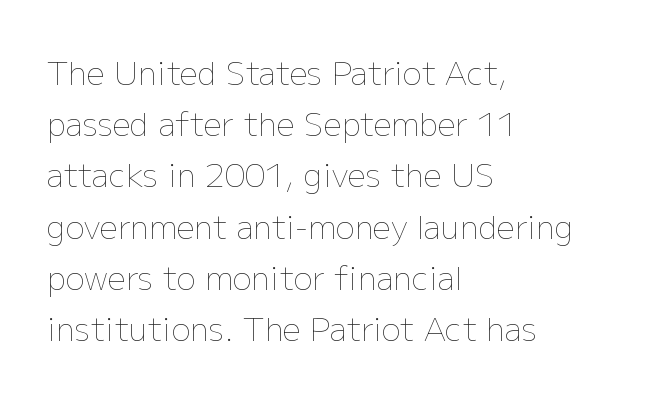
{"italic": "no", "bold": "no", "weight": "thin", "width": "normal", "stroke_contrast": "low", "x_height": "medium", "monospaced": "no", "underline": "no", "align": "left", "line_spacing": "normal", "line_spacing_ratio": 1.6, "letter_spacing": "normal", "letter_spacing_em": 0.0, "glyph_px": 32}
